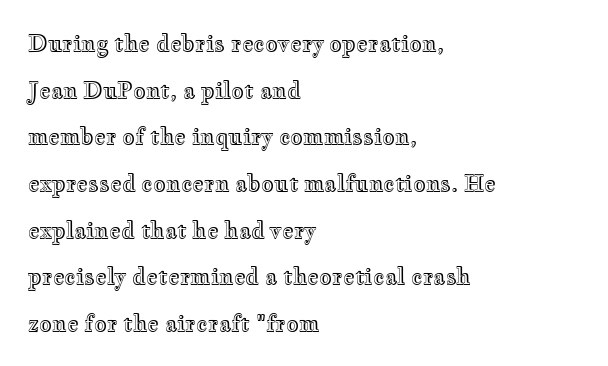
This block would shrink considerably if given ordinary leading; it's expanded now. The lettering stays uniformly vertical, giving the passage a roman look. Reading down the block, your eye returns to a fixed left position each line. Nothing unusual about the tracking: characters are spaced as the font intends.
